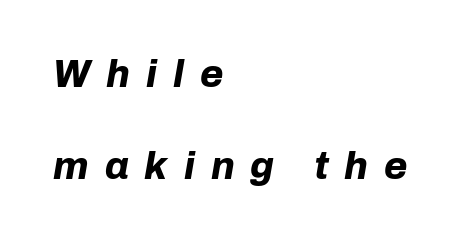
Is the type slanted? Yes — the strokes lean at a clear angle. A dark, heavy texture on the line: the type is bold. Is this a fixed-width face? No — the glyphs have proportional, varying widths. The passage shown stacks its lines with a broad gap. The strip under each line holds only bare page. The paragraph has a hard left edge and a soft right edge.
